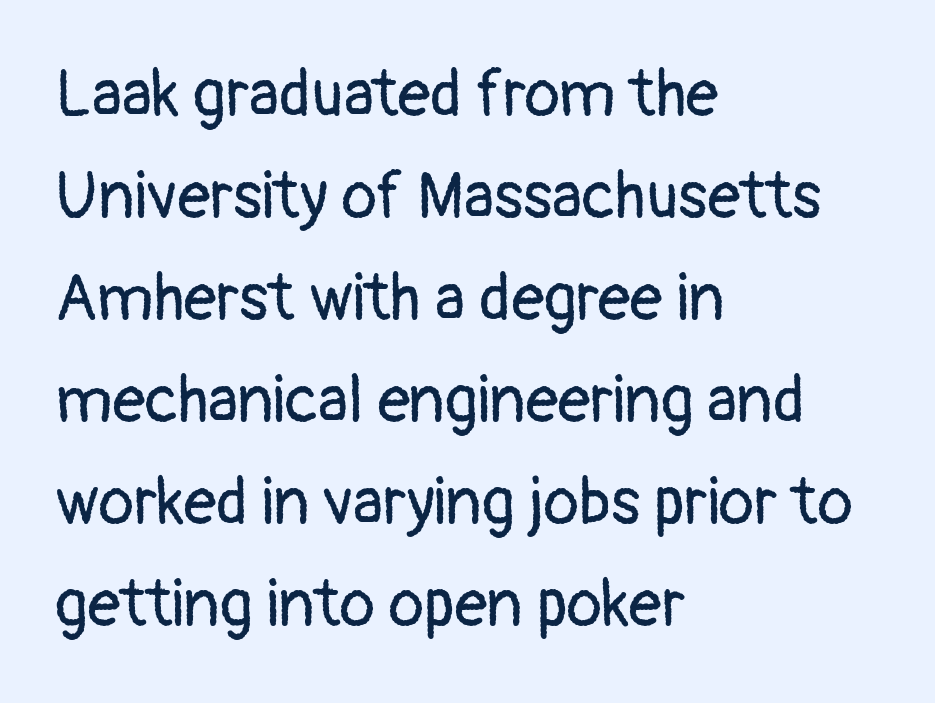
{"serif": "no", "italic": "no", "bold": "no", "weight": "regular", "width": "normal", "stroke_contrast": "low", "x_height": "medium", "monospaced": "no", "underline": "no", "align": "left", "line_spacing": "normal", "line_spacing_ratio": 1.57, "letter_spacing": "normal", "letter_spacing_em": 0.0, "glyph_px": 65}
